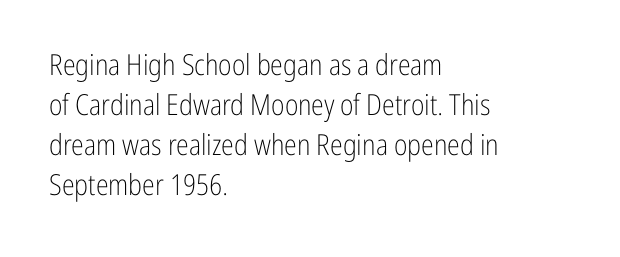
The image shows 29 px light, condensed sans-serif type, upright; set left-aligned, normal line spacing (1.38x), normal letter spacing, not underlined; low stroke contrast and a medium x-height.
